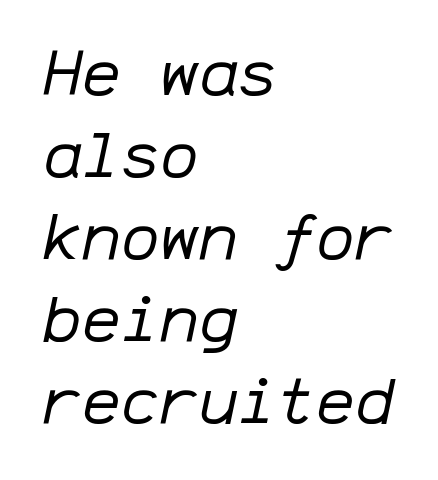
Yep, that's italic — everything's leaning. Unmarked baselines from the first word to the last. Line spacing here is normal. A classic flush-left, rag-right setting is used for this passage. Is the type heavy? It reads as light-to-regular instead. You could call the tracking neutral — neither tight nor loose.
